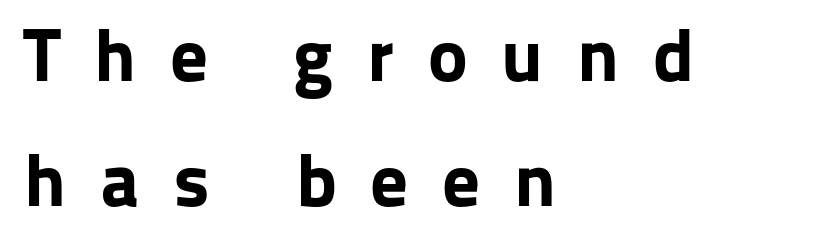
The image shows 75 px bold sans-serif type, upright; set left-aligned, normal line spacing (1.67x), unusually wide letter spacing (+0.45 em), not underlined; low stroke contrast and a medium x-height.
